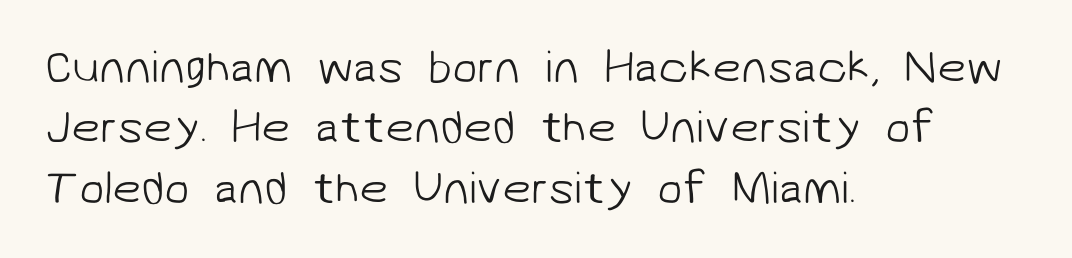
Q: Is the text bold? A: No.
Q: Is the typeface a serif or a sans-serif typeface? A: Sans-serif.
Q: Is the text underlined? A: No.
Q: How is the paragraph aligned? A: Left-aligned.
Q: Is the spacing between letters normal or unusually wide? A: Normal.
Q: Is the spacing between lines tight, normal or loose? A: Normal.
Q: Width (condensed, normal, or wide)? A: Normal.
Q: Stroke contrast? A: Low.
Q: x-height? A: Medium.
Q: Monospaced? A: No.
